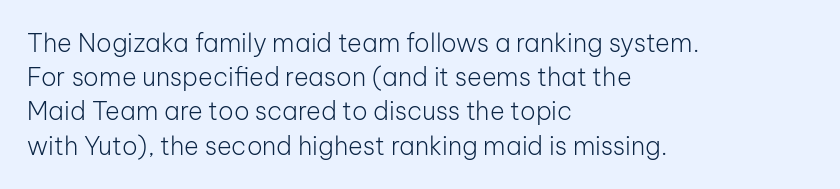
The image shows 25 px text type, upright; set left-aligned, normal line spacing (1.37x), normal letter spacing, not underlined.
